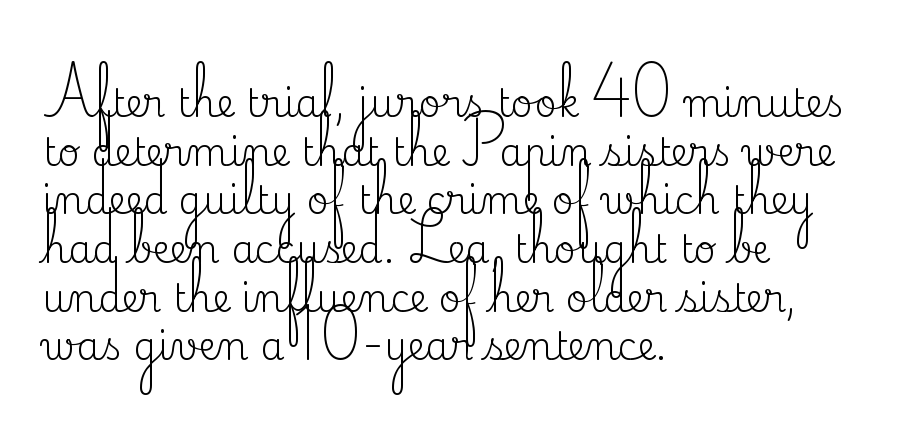
Q: Is the text bold? A: No.
Q: Is the text italic (slanted)? A: No, it is upright.
Q: Is the typeface a serif or a sans-serif typeface? A: Serif.
Q: Is the text underlined? A: No.
Q: How is the paragraph aligned? A: Left-aligned.
Q: Is the spacing between letters normal or unusually wide? A: Normal.
Q: Is the spacing between lines tight, normal or loose? A: Normal.
Q: Width (condensed, normal, or wide)? A: Normal.
Q: Stroke contrast? A: Medium.
Q: x-height? A: Small.
Q: Monospaced? A: No.
